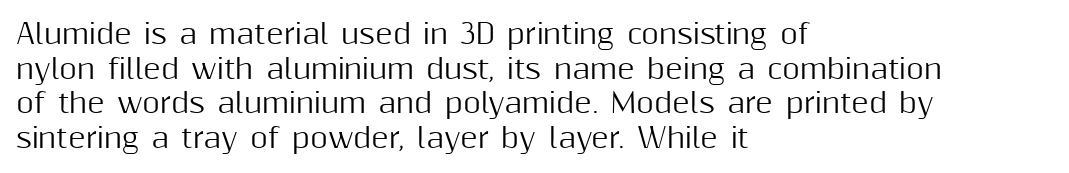
The image shows 27 px text type, upright; set left-aligned, normal line spacing (1.28x), normal letter spacing, not underlined.
